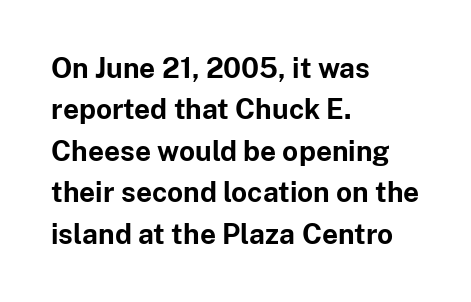
The rendering uses natural spacing where letterforms have individual widths. The leading is moderate, giving the passage an even texture. Does extra space separate the letters? No, they use regular spacing. The letters carry no serifs — their stems end cleanly without finishing strokes. Casual observation: everything's shoved over to the left. Tall strokes in this sample are plumb rather than angled.
